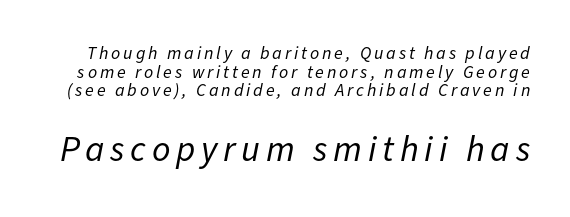
The image shows 36 px regular-weight type, italic (leaning right); set tight line spacing (1.03x), not underlined; the second (bottom) block is 2.0x larger; low stroke contrast and a medium x-height.
